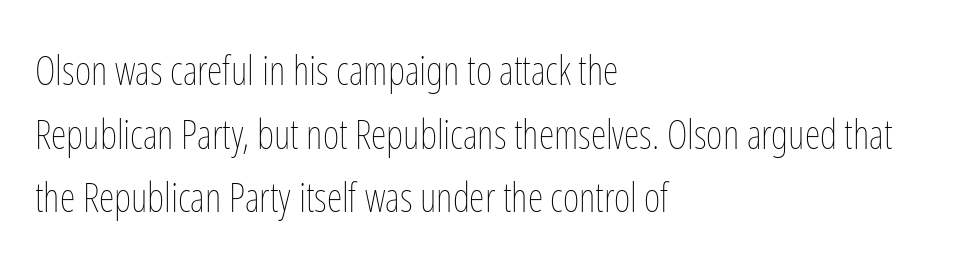
Q: Is the text bold? A: No.
Q: Is the text italic (slanted)? A: No, it is upright.
Q: Is the text underlined? A: No.
Q: How is the paragraph aligned? A: Left-aligned.
Q: Is the spacing between letters normal or unusually wide? A: Normal.
Q: Is the spacing between lines tight, normal or loose? A: Normal.
Q: Width (condensed, normal, or wide)? A: Condensed.
Q: Stroke contrast? A: Low.
Q: x-height? A: Medium.
Q: Monospaced? A: No.
